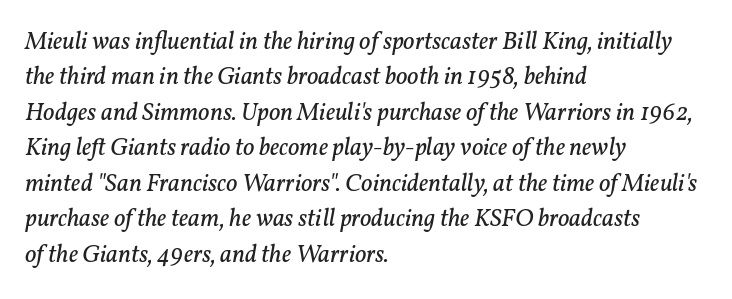
Q: Is the text bold? A: No.
Q: Is the text italic (slanted)? A: Yes, it leans right by about 11 degrees.
Q: Is the text underlined? A: No.
Q: How is the paragraph aligned? A: Left-aligned.
Q: Is the spacing between letters normal or unusually wide? A: Normal.
Q: Is the spacing between lines tight, normal or loose? A: Normal.
